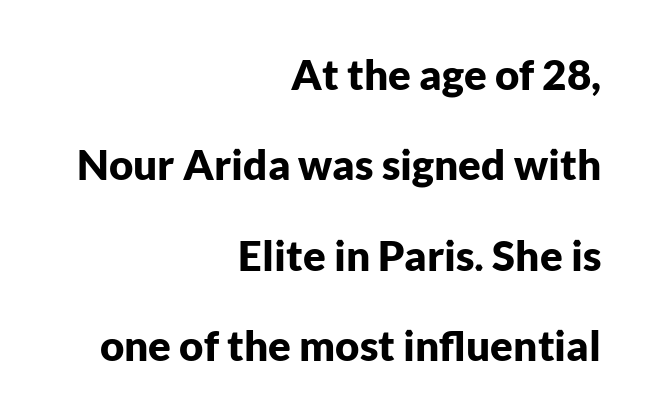
Q: Is the text bold? A: Yes.
Q: Is the text italic (slanted)? A: No, it is upright.
Q: Is the typeface a serif or a sans-serif typeface? A: Sans-serif.
Q: Is the text underlined? A: No.
Q: How is the paragraph aligned? A: Right-aligned.
Q: Is the spacing between letters normal or unusually wide? A: Normal.
Q: Is the spacing between lines tight, normal or loose? A: Loose.
Q: Width (condensed, normal, or wide)? A: Normal.
Q: Stroke contrast? A: Low.
Q: x-height? A: Medium.
Q: Monospaced? A: No.
